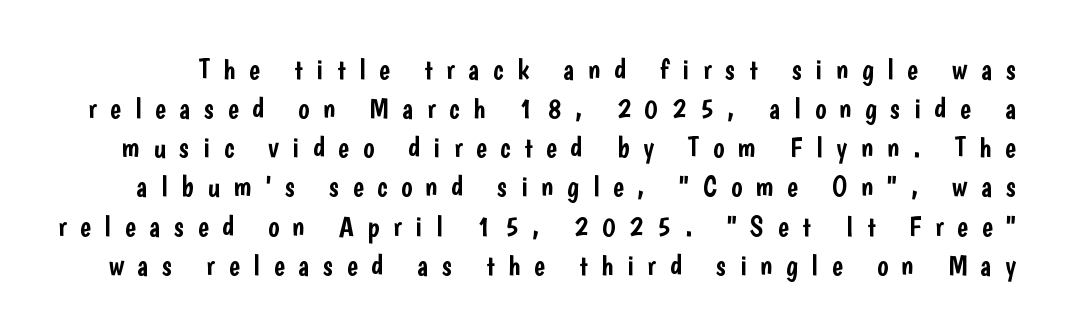
Q: Is the text italic (slanted)? A: No, it is upright.
Q: Is the typeface a serif or a sans-serif typeface? A: Sans-serif.
Q: Is the text underlined? A: No.
Q: Is the spacing between letters normal or unusually wide? A: Unusually wide.
Q: Is the spacing between lines tight, normal or loose? A: Normal.
Q: Width (condensed, normal, or wide)? A: Condensed.
Q: Stroke contrast? A: Low.
Q: x-height? A: Medium.
Q: Monospaced? A: No.
